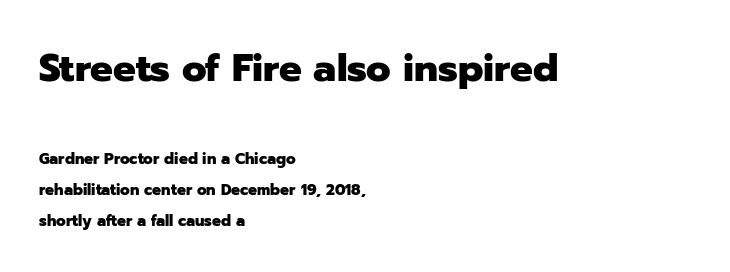
Q: Is the text bold? A: Yes.
Q: Is the text italic (slanted)? A: No, it is upright.
Q: Is the typeface a serif or a sans-serif typeface? A: Sans-serif.
Q: Is the text underlined? A: No.
Q: How is the paragraph aligned? A: Left-aligned.
Q: Is the spacing between letters normal or unusually wide? A: Normal.
Q: Is the spacing between lines tight, normal or loose? A: Loose.
Q: Which block of text is set in a larger size, the first (top) or the second (bottom)? A: The first (top) one.
Q: Width (condensed, normal, or wide)? A: Normal.
Q: Stroke contrast? A: Low.
Q: x-height? A: Medium.
Q: Monospaced? A: No.
